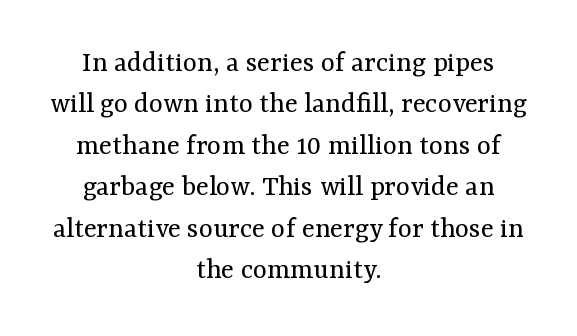
{"serif": "yes", "italic": "no", "bold": "no", "weight": "regular", "width": "normal", "stroke_contrast": "medium", "x_height": "medium", "monospaced": "no", "underline": "no", "align": "center", "line_spacing": "normal", "line_spacing_ratio": 1.38, "letter_spacing": "normal", "letter_spacing_em": 0.0, "glyph_px": 30}
